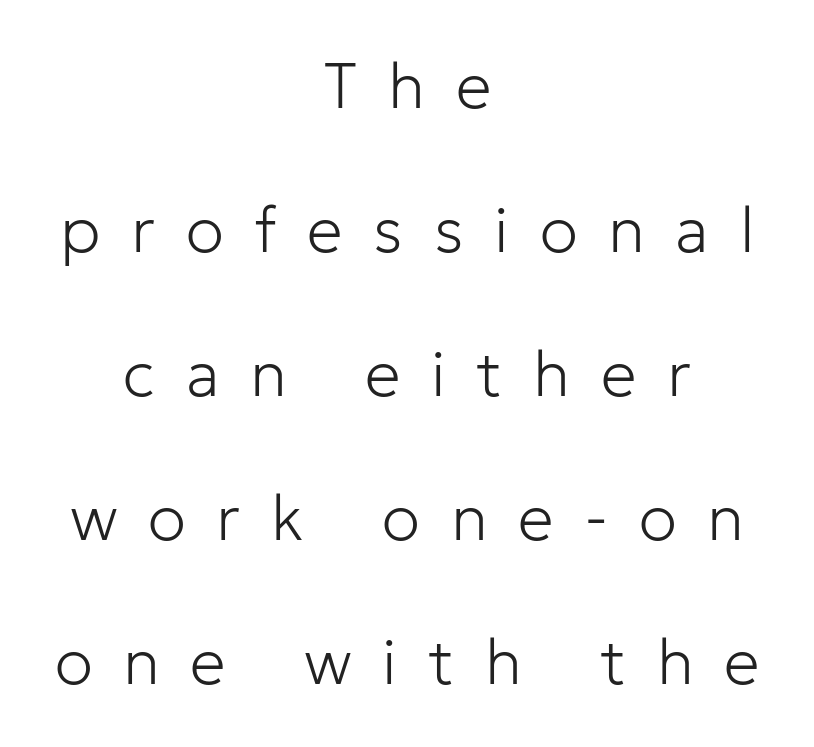
{"serif": "no", "italic": "no", "bold": "no", "weight": "light", "width": "normal", "stroke_contrast": "low", "x_height": "medium", "monospaced": "no", "underline": "no", "align": "center", "line_spacing": "loose", "line_spacing_ratio": 2.25, "letter_spacing": "wide", "letter_spacing_em": 0.48, "glyph_px": 64}
